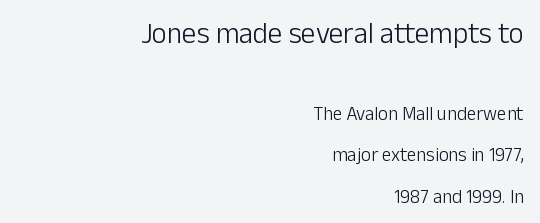
The image shows 29 px light sans-serif type, upright; set right-aligned, loose line spacing (2.17x), normal letter spacing, not underlined; the first (top) block is 1.53x larger; low stroke contrast and a medium x-height.
